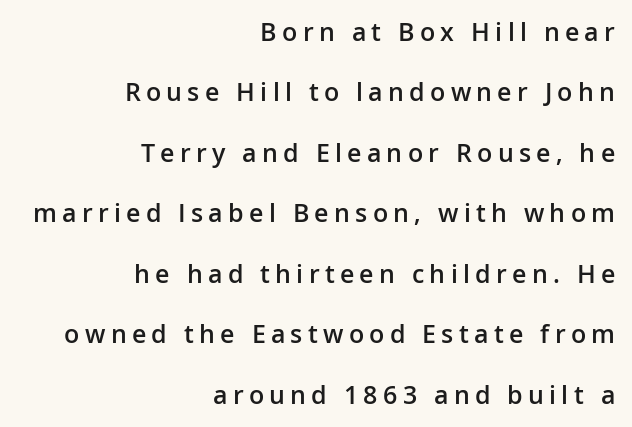
Q: Is the text bold? A: Semi-bold.
Q: Is the text italic (slanted)? A: No, it is upright.
Q: Is the text underlined? A: No.
Q: How is the paragraph aligned? A: Right-aligned.
Q: Is the spacing between letters normal or unusually wide? A: Unusually wide.
Q: Is the spacing between lines tight, normal or loose? A: Loose.
